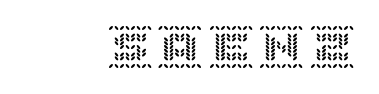
The space directly below the letters is spotless. Notice how the stems are strictly vertical — no italics here. Which margin do the lines hug? The right one — the left edge is uneven.
